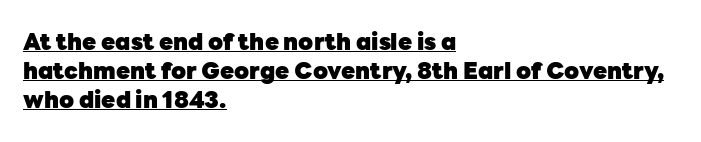
{"italic": "no", "bold": "yes", "underline": "yes", "align": "left", "line_spacing": "normal", "line_spacing_ratio": 1.26, "letter_spacing": "normal", "letter_spacing_em": 0.0, "glyph_px": 23}
